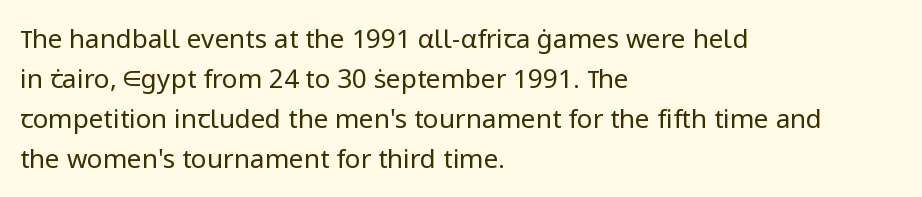
{"italic": "no", "bold": "no", "underline": "no", "align": "left", "line_spacing": "normal", "line_spacing_ratio": 1.54, "letter_spacing": "normal", "letter_spacing_em": 0.0, "glyph_px": 26}
